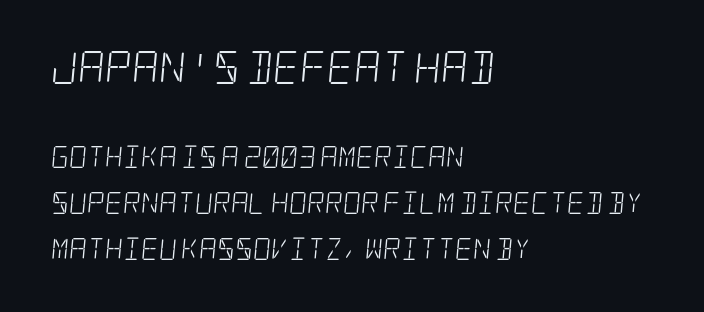
The image shows 33 px light, condensed serif type; set left-aligned, loose line spacing (2.09x), normal letter spacing, not underlined; the first (top) block is 1.5x larger; low stroke contrast and a large x-height.
